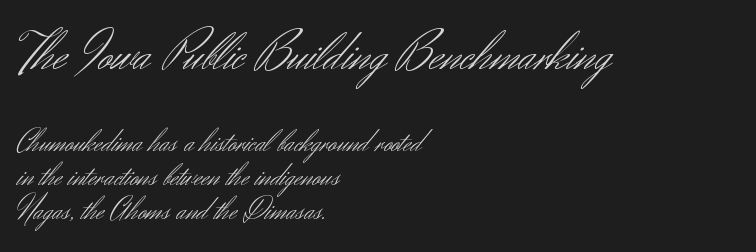
The image shows 56 px light sans-serif type; set left-aligned, tight line spacing (1.06x), normal letter spacing, not underlined; the first (top) block is 1.75x larger; medium stroke contrast and a small x-height.
